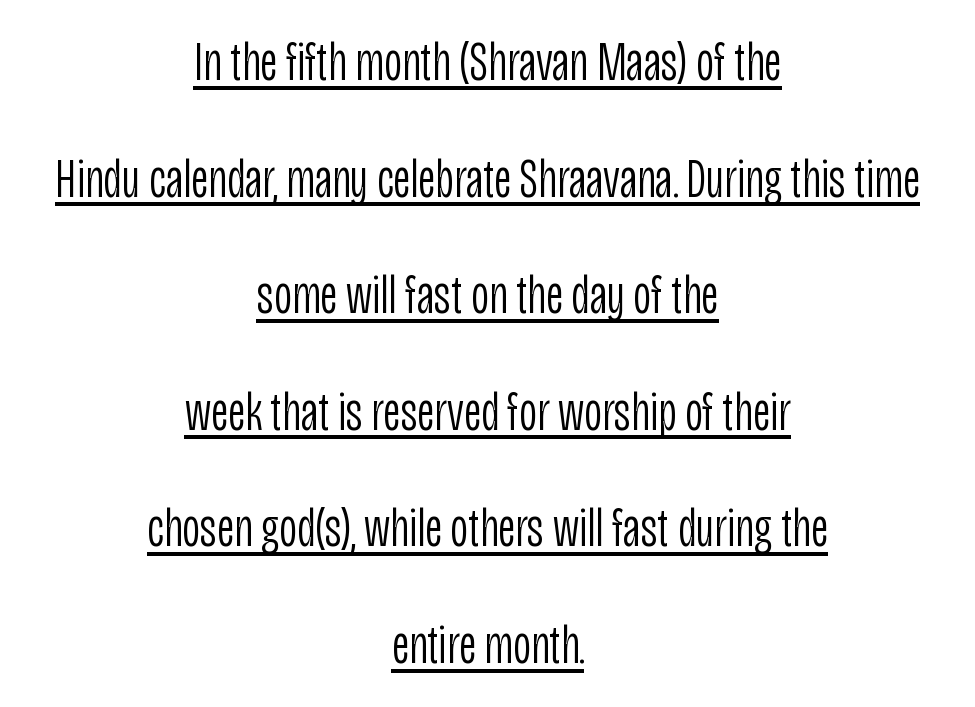
The image shows 55 px light, condensed sans-serif type, upright; set centered, loose line spacing (2.12x), normal letter spacing, underlined; low stroke contrast and a large x-height.
